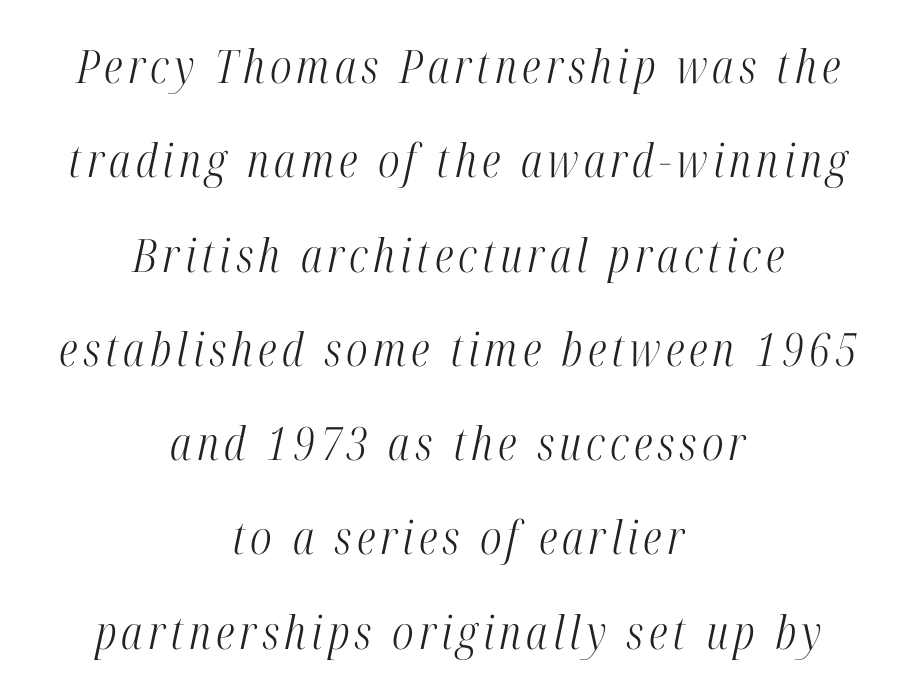
The image shows 46 px light, condensed serif type, italic (leaning right); set centered, loose line spacing (2.05x), not underlined; high stroke contrast and a medium x-height.
